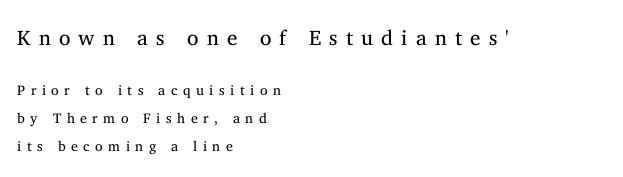
{"italic": "no", "bold": "no", "underline": "no", "align": "left", "line_spacing": "loose", "line_spacing_ratio": 2.01, "letter_spacing": "wide", "letter_spacing_em": 0.39, "larger_block": "first", "size_ratio": 1.5, "glyph_px": 21}
